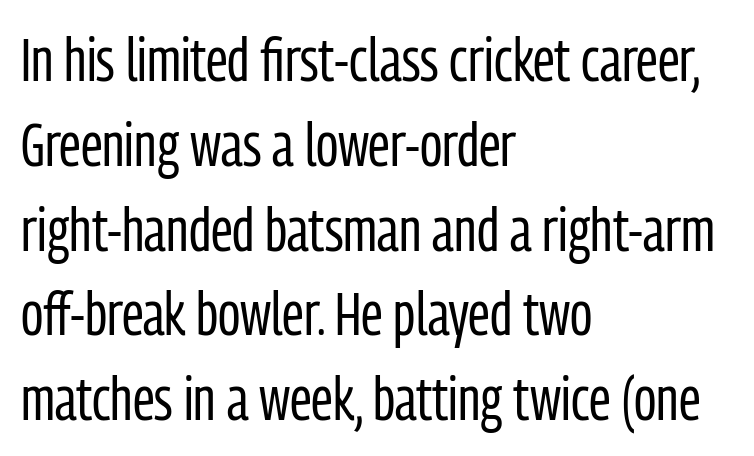
The image shows 61 px regular-weight, condensed sans-serif type, upright; set left-aligned, normal line spacing (1.39x), normal letter spacing, not underlined; low stroke contrast and a medium x-height.
